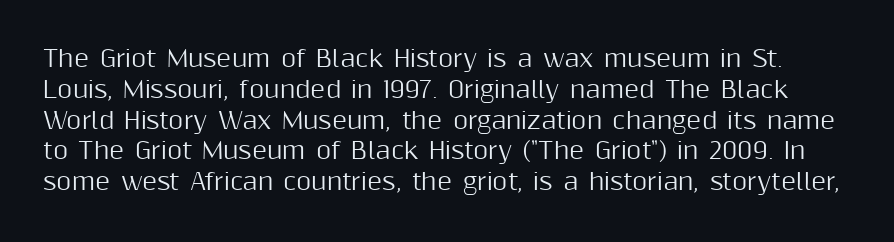
The image shows 23 px text type, upright; set normal line spacing (1.34x), normal letter spacing, not underlined.
